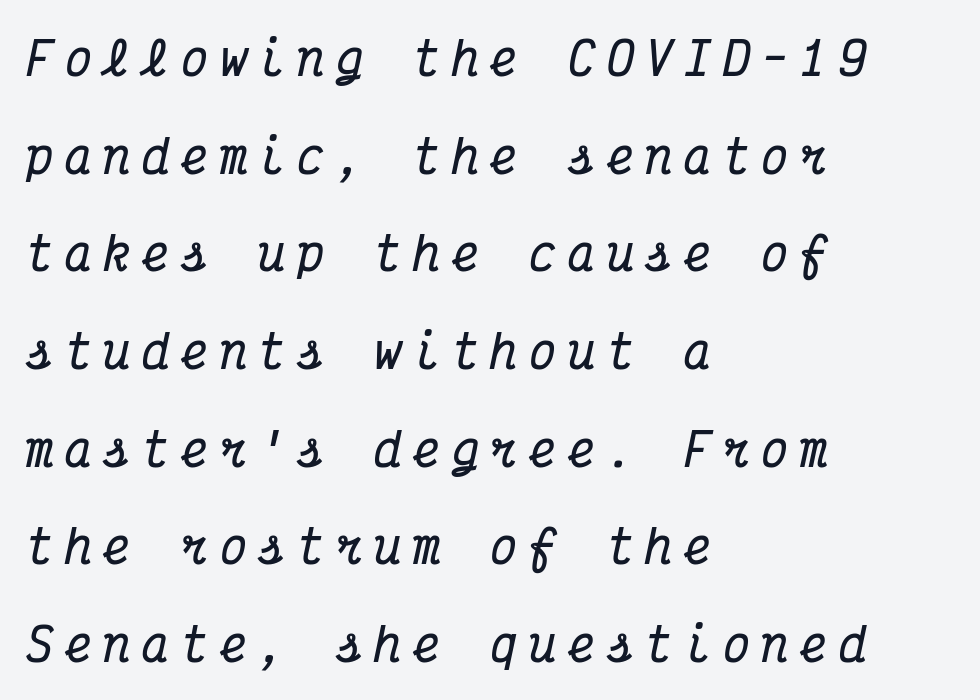
What weight is shown? A full bold with thick strokes. These lines stand farther apart than default settings would place them. Bare-footed words on every line. Teacher's note: observe the even left margin — that is flush-left alignment.
